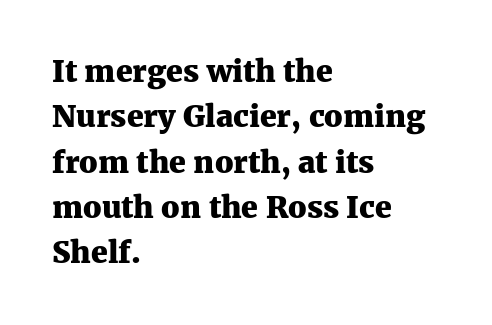
The image shows 30 px heavy serif type, upright; set left-aligned, normal line spacing (1.51x), normal letter spacing, not underlined; medium stroke contrast and a medium x-height.
